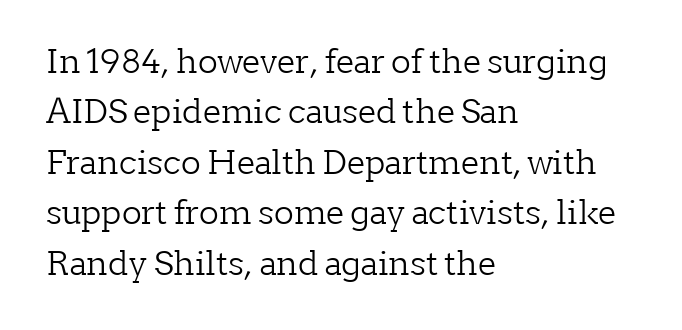
{"serif": "yes", "italic": "no", "bold": "no", "weight": "light", "width": "normal", "stroke_contrast": "low", "x_height": "medium", "monospaced": "no", "underline": "no", "align": "left", "line_spacing": "normal", "line_spacing_ratio": 1.53, "letter_spacing": "normal", "letter_spacing_em": 0.0, "glyph_px": 33}
